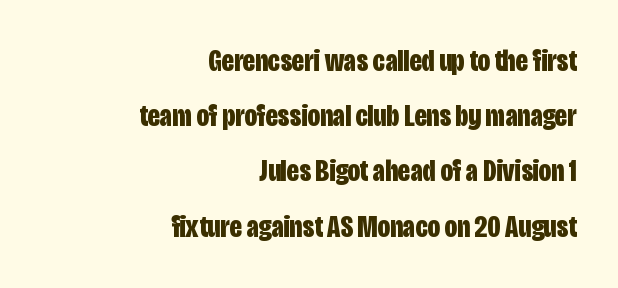
The letters advance in unequal steps, a hallmark of proportional type. The rendering shows plain stroke endings on the letterforms — a sans-serif design. I'd describe the lettering as bold — thick and assertive. These lines are set flush right with a ragged left edge.
